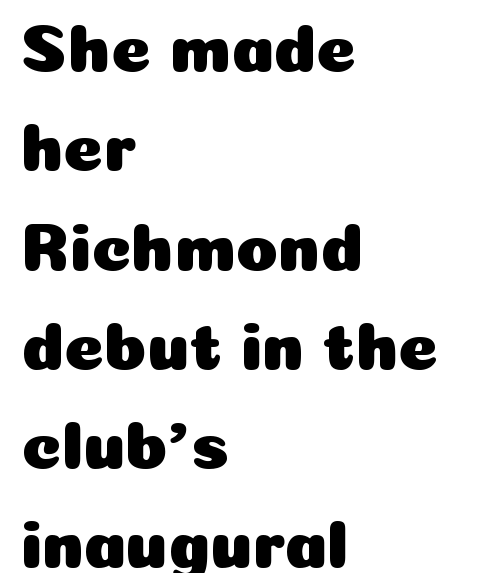
Q: Is the text italic (slanted)? A: No, it is upright.
Q: Is the typeface a serif or a sans-serif typeface? A: Sans-serif.
Q: Is the text underlined? A: No.
Q: How is the paragraph aligned? A: Left-aligned.
Q: Is the spacing between letters normal or unusually wide? A: Normal.
Q: Is the spacing between lines tight, normal or loose? A: Normal.
Q: Width (condensed, normal, or wide)? A: Normal.
Q: Stroke contrast? A: Low.
Q: x-height? A: Medium.
Q: Monospaced? A: No.
